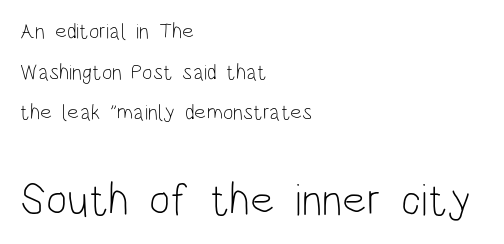
{"serif": "no", "italic": "no", "bold": "no", "weight": "light", "width": "condensed", "stroke_contrast": "low", "x_height": "large", "monospaced": "no", "underline": "no", "align": "left", "line_spacing_ratio": 1.85, "letter_spacing": "normal", "letter_spacing_em": 0.0, "larger_block": "second", "size_ratio": 2.05, "glyph_px": 45}
